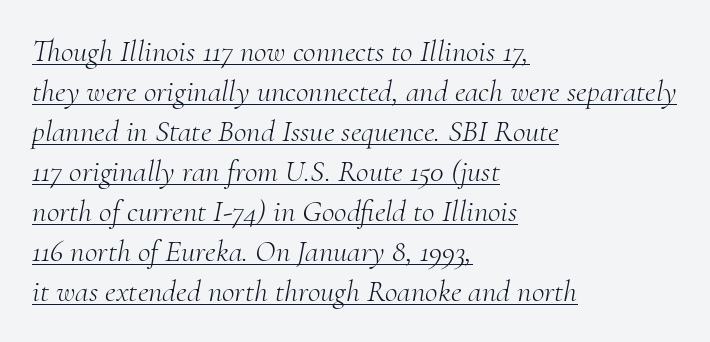
Q: Is the text bold? A: No.
Q: Is the text italic (slanted)? A: Yes, it leans right by about 10 degrees.
Q: Is the typeface a serif or a sans-serif typeface? A: Serif.
Q: Is the text underlined? A: Yes.
Q: How is the paragraph aligned? A: Left-aligned.
Q: Is the spacing between letters normal or unusually wide? A: Normal.
Q: Is the spacing between lines tight, normal or loose? A: Normal.
Q: Width (condensed, normal, or wide)? A: Normal.
Q: Stroke contrast? A: Medium.
Q: x-height? A: Small.
Q: Monospaced? A: No.
